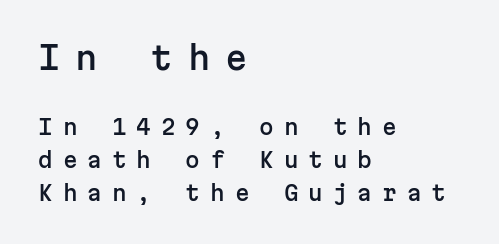
The lines are quadded left. The foot of each line stays bare and open. You can tell it's not italic because the verticals are truly vertical. The letters in the upper block stand taller than those in the block below. This block has exactly the height ordinary leading produces.
